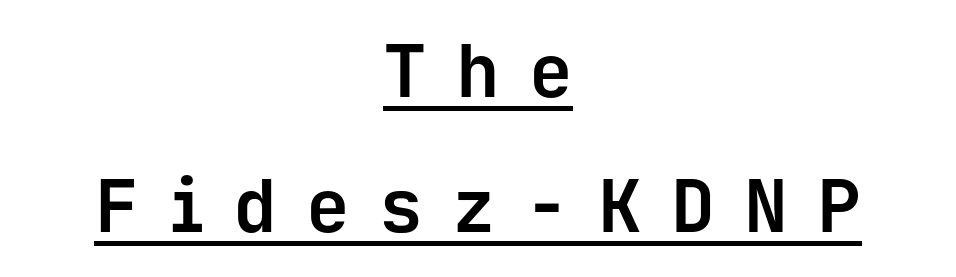
{"serif": "no", "italic": "no", "bold": "yes", "weight": "bold", "width": "normal", "stroke_contrast": "low", "x_height": "medium", "monospaced": "yes", "underline": "yes", "align": "center", "line_spacing_ratio": 1.85, "letter_spacing": "wide", "letter_spacing_em": 0.4, "glyph_px": 73}
